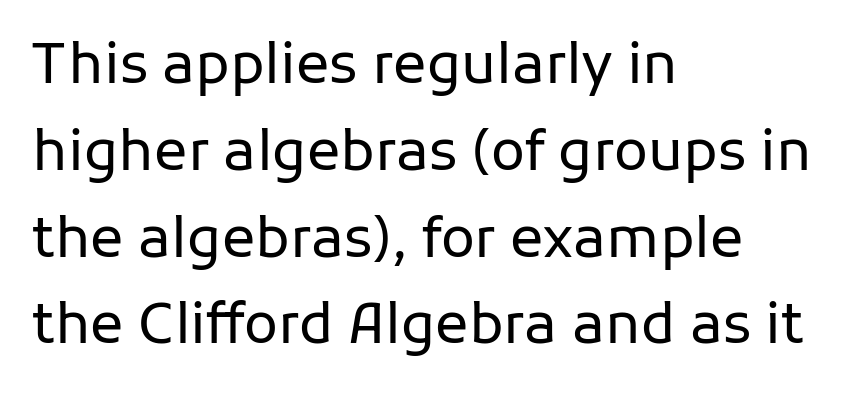
Q: Is the text bold? A: No.
Q: Is the text italic (slanted)? A: No, it is upright.
Q: Is the typeface a serif or a sans-serif typeface? A: Sans-serif.
Q: Is the text underlined? A: No.
Q: How is the paragraph aligned? A: Left-aligned.
Q: Is the spacing between letters normal or unusually wide? A: Normal.
Q: Is the spacing between lines tight, normal or loose? A: Normal.
Q: Width (condensed, normal, or wide)? A: Normal.
Q: Stroke contrast? A: Low.
Q: x-height? A: Medium.
Q: Monospaced? A: No.
